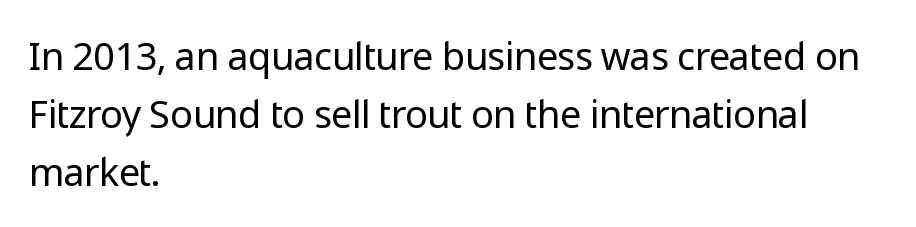
The passage shown is typed in a proportional face where columns would drift. Line starts are locked; line ends wander. The passage shown has conventional tracking throughout. Does the type have serifs? No, each stem ends abruptly. Is there much room between lines? A standard amount, neither cramped nor airy.
